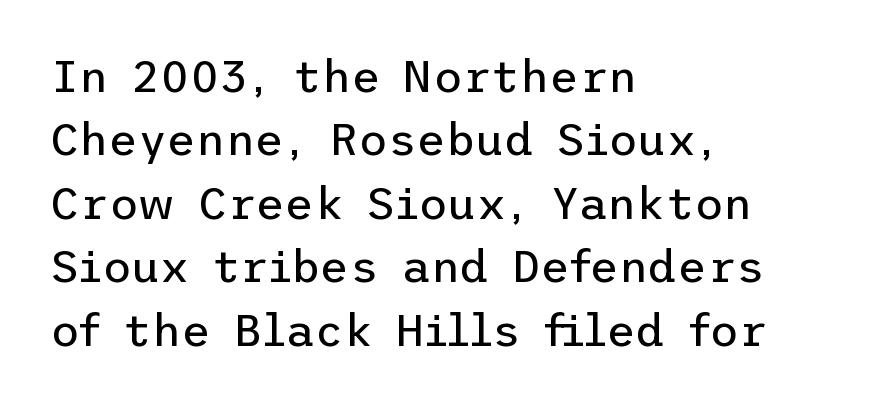
Q: Is the text bold? A: No.
Q: Is the text italic (slanted)? A: No, it is upright.
Q: Is the typeface a serif or a sans-serif typeface? A: Sans-serif.
Q: Is the text underlined? A: No.
Q: How is the paragraph aligned? A: Left-aligned.
Q: Is the spacing between letters normal or unusually wide? A: Normal.
Q: Is the spacing between lines tight, normal or loose? A: Normal.
Q: Width (condensed, normal, or wide)? A: Normal.
Q: Stroke contrast? A: Low.
Q: x-height? A: Medium.
